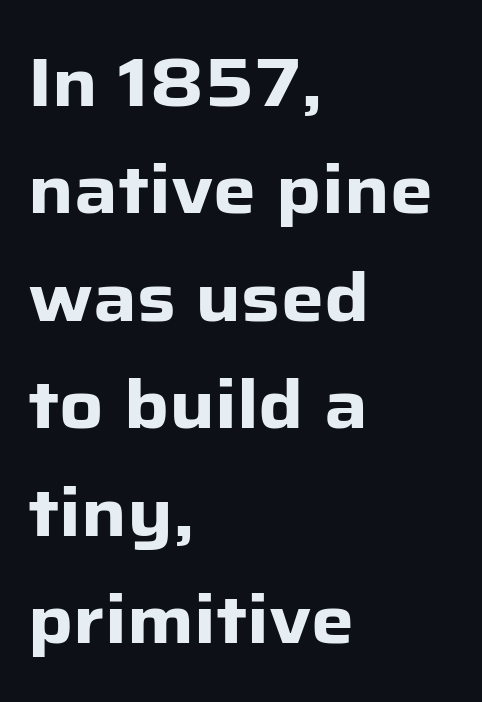
Each letter keeps its own natural width here, so spacing adapts to shape. Evenly set lines give the paragraph a standard silhouette. Between one letter and the next there's only the usual sliver of space. Chunky letters — that's bold for sure. Notice how the passage keeps a crisp vertical edge on the left only. Do the letters lean? They stand straight.
